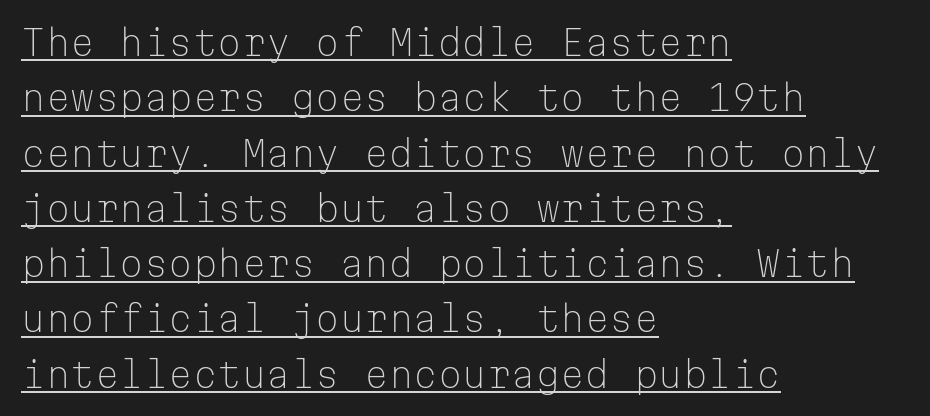
The image shows 35 px light sans-serif type, upright, monospaced; set left-aligned, normal line spacing (1.58x), normal letter spacing, underlined; low stroke contrast and a medium x-height.
